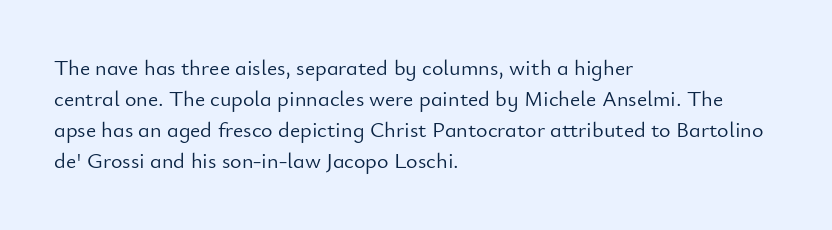
{"italic": "no", "bold": "no", "underline": "no", "align": "left", "line_spacing": "normal", "line_spacing_ratio": 1.41, "letter_spacing": "normal", "letter_spacing_em": 0.0, "glyph_px": 22}
